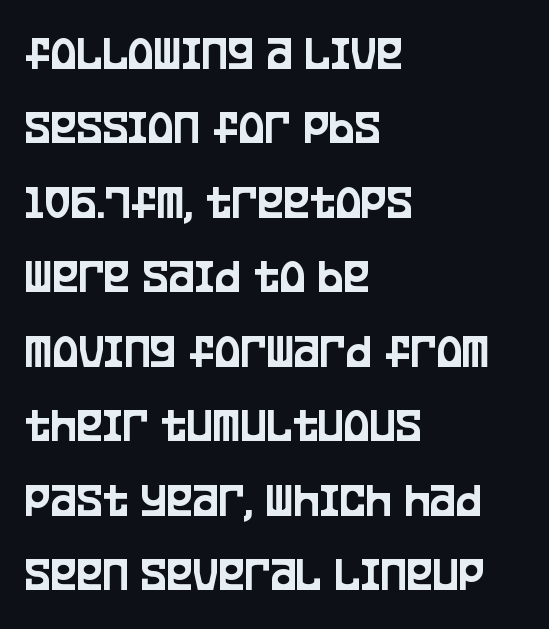
Q: Is the text italic (slanted)? A: No, it is upright.
Q: Is the typeface a serif or a sans-serif typeface? A: Sans-serif.
Q: Is the text underlined? A: No.
Q: How is the paragraph aligned? A: Left-aligned.
Q: Is the spacing between letters normal or unusually wide? A: Normal.
Q: Is the spacing between lines tight, normal or loose? A: Normal.
Q: Width (condensed, normal, or wide)? A: Condensed.
Q: Stroke contrast? A: Low.
Q: x-height? A: Large.
Q: Monospaced? A: No.
